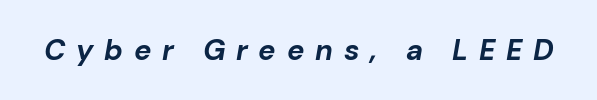
Q: Is the text bold? A: Yes.
Q: Is the text italic (slanted)? A: Yes, it leans right by about 10 degrees.
Q: Is the text underlined? A: No.
Q: Is the spacing between letters normal or unusually wide? A: Unusually wide.
Q: Width (condensed, normal, or wide)? A: Normal.
Q: Stroke contrast? A: Low.
Q: x-height? A: Medium.
Q: Monospaced? A: No.
